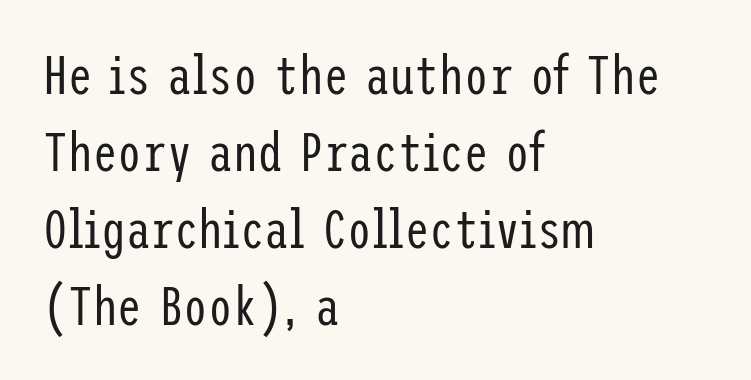
The image shows 55 px regular-weight, condensed sans-serif type, upright; set left-aligned, normal line spacing (1.4x), normal letter spacing, not underlined; low stroke contrast and a medium x-height.
